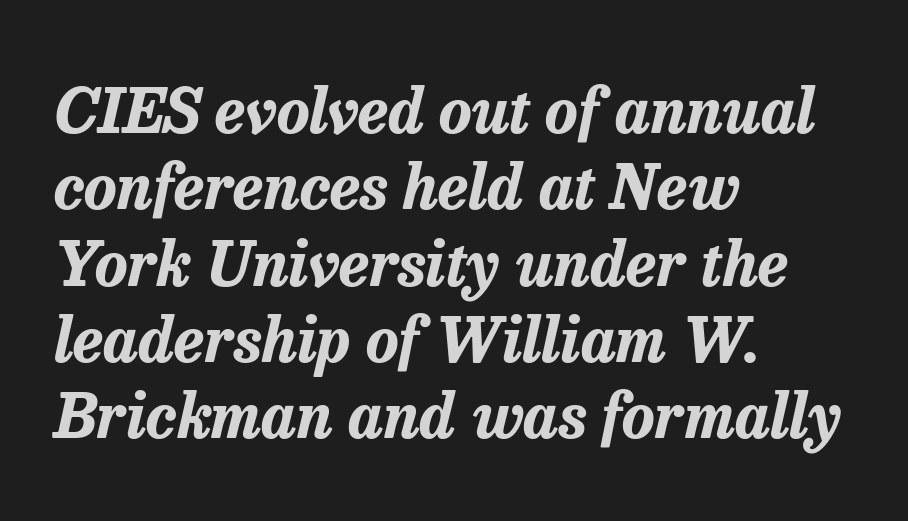
Q: Is the text bold? A: Yes.
Q: Is the text italic (slanted)? A: Yes, it leans right by about 13 degrees.
Q: Is the text underlined? A: No.
Q: How is the paragraph aligned? A: Left-aligned.
Q: Is the spacing between letters normal or unusually wide? A: Normal.
Q: Width (condensed, normal, or wide)? A: Normal.
Q: Stroke contrast? A: Low.
Q: x-height? A: Medium.
Q: Monospaced? A: No.
